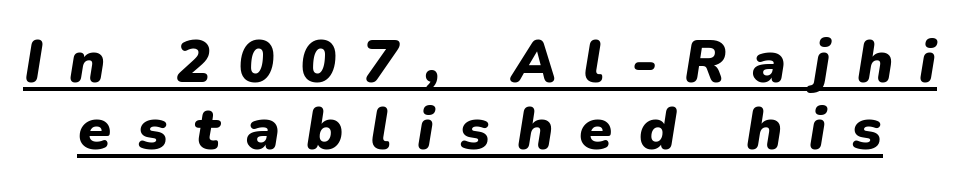
{"italic": "yes", "lean": "right", "slant_degrees": 9, "bold": "yes", "weight": "heavy", "width": "normal", "stroke_contrast": "low", "x_height": "medium", "monospaced": "no", "underline": "yes", "line_spacing": "tight", "line_spacing_ratio": 1.12, "letter_spacing": "wide", "letter_spacing_em": 0.44, "glyph_px": 60}
